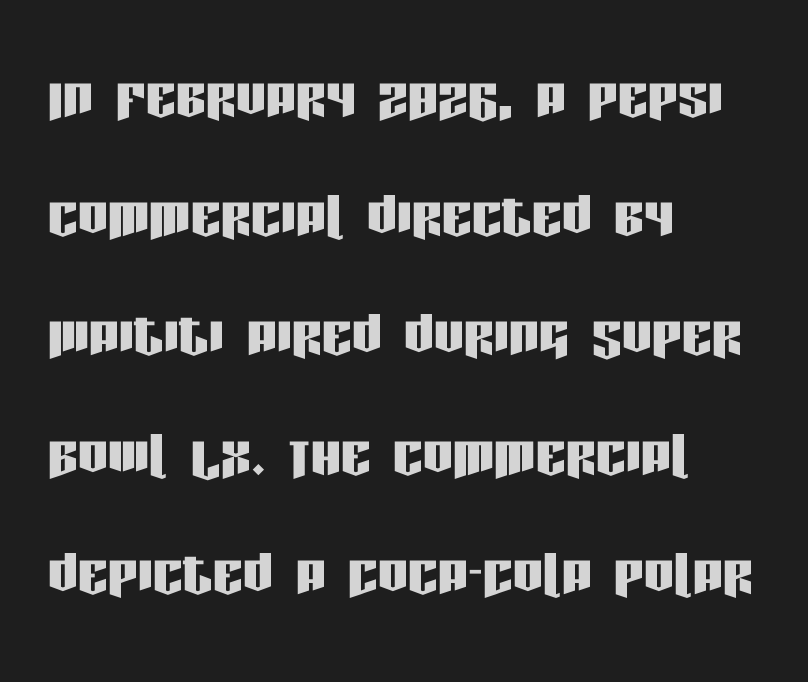
No extra tracking has been applied to these lines. The strip under each line holds only bare page. Visually the block forms a straight wall on the left and a jagged coastline on the right. The passage shown is typeset with a sans-serif family.
